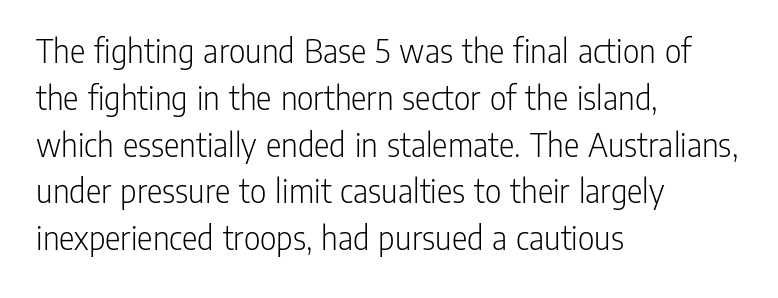
The image shows 36 px light, condensed sans-serif type, upright; set left-aligned, normal line spacing (1.3x), normal letter spacing, not underlined; low stroke contrast and a medium x-height.
